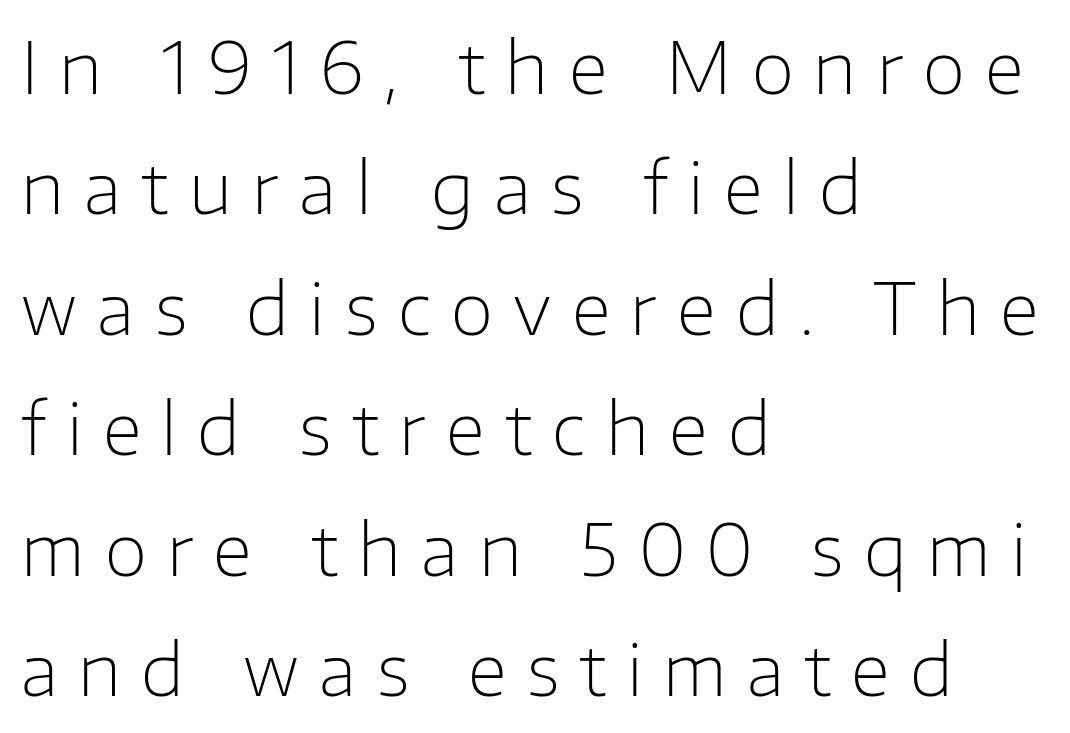
{"serif": "no", "italic": "no", "bold": "no", "weight": "light", "width": "normal", "stroke_contrast": "low", "x_height": "medium", "monospaced": "no", "underline": "no", "align": "left", "line_spacing_ratio": 1.72, "letter_spacing": "wide", "letter_spacing_em": 0.29, "glyph_px": 70}
